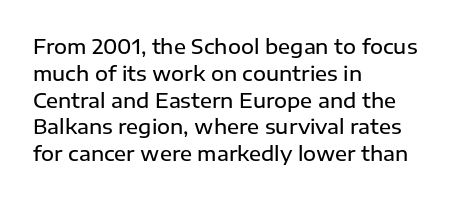
The image shows 20 px text type, upright; set left-aligned, normal line spacing (1.34x), normal letter spacing, not underlined.
